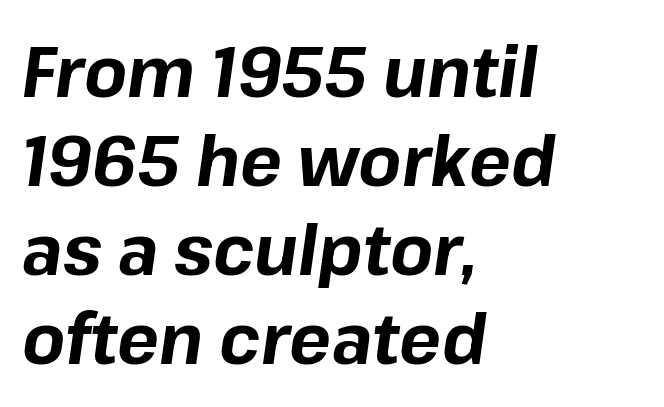
The image shows 70 px bold type, italic (leaning right); set left-aligned, normal line spacing (1.27x), normal letter spacing, not underlined; low stroke contrast and a medium x-height.
